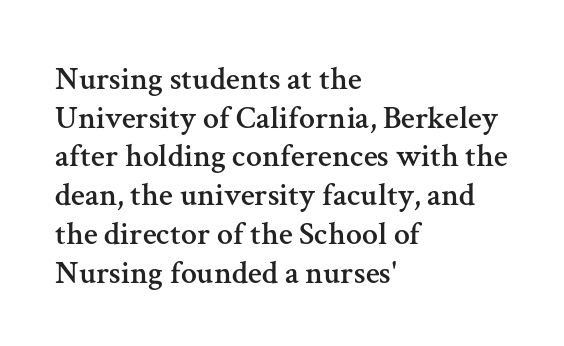
{"serif": "yes", "italic": "no", "width": "normal", "stroke_contrast": "medium", "x_height": "medium", "monospaced": "no", "underline": "no", "align": "left", "line_spacing_ratio": 1.21, "letter_spacing": "normal", "letter_spacing_em": 0.0, "glyph_px": 32}
